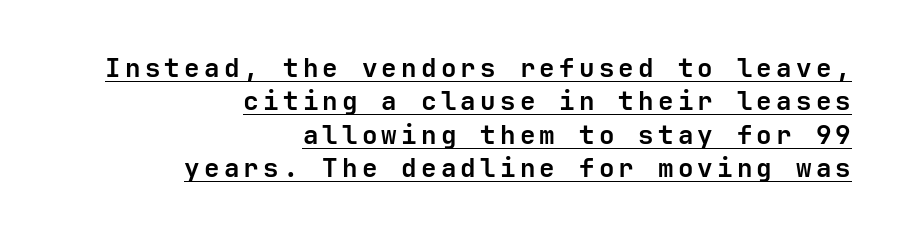
The words here are underlined. The leading is moderate, giving the passage an even texture. The face used here has the dense, thick strokes of a bold. One-word summary of the alignment: right. It's the straight-up-and-down kind of type.
